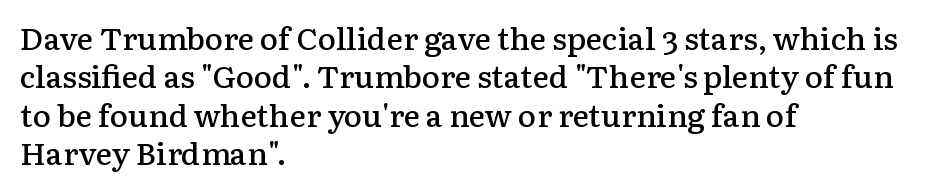
Q: Is the text bold? A: Semi-bold.
Q: Is the text italic (slanted)? A: No, it is upright.
Q: Is the typeface a serif or a sans-serif typeface? A: Serif.
Q: Is the text underlined? A: No.
Q: How is the paragraph aligned? A: Left-aligned.
Q: Is the spacing between letters normal or unusually wide? A: Normal.
Q: Width (condensed, normal, or wide)? A: Normal.
Q: Stroke contrast? A: Low.
Q: x-height? A: Medium.
Q: Monospaced? A: No.
